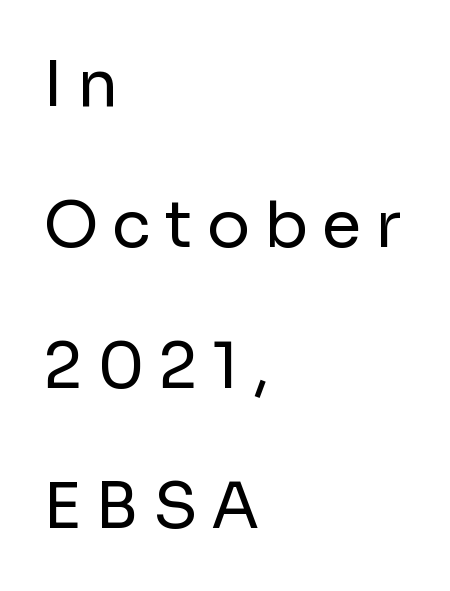
The rendering uses natural spacing where letterforms have individual widths. Teacher's note: observe the even left margin — that is flush-left alignment. A quiet, ordinary-to-light weight characterises the typeface. Regarding leading, the lines here are spaced well apart. The specimen omits any rule beneath the text block's lines. Compared with typical body copy, the letter spacing here is much looser.
